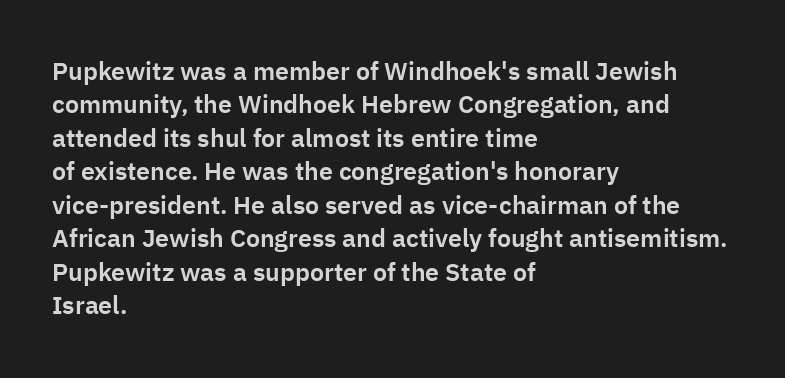
{"italic": "no", "underline": "no", "align": "left", "line_spacing": "normal", "line_spacing_ratio": 1.34, "letter_spacing": "normal", "letter_spacing_em": 0.0, "glyph_px": 25}
